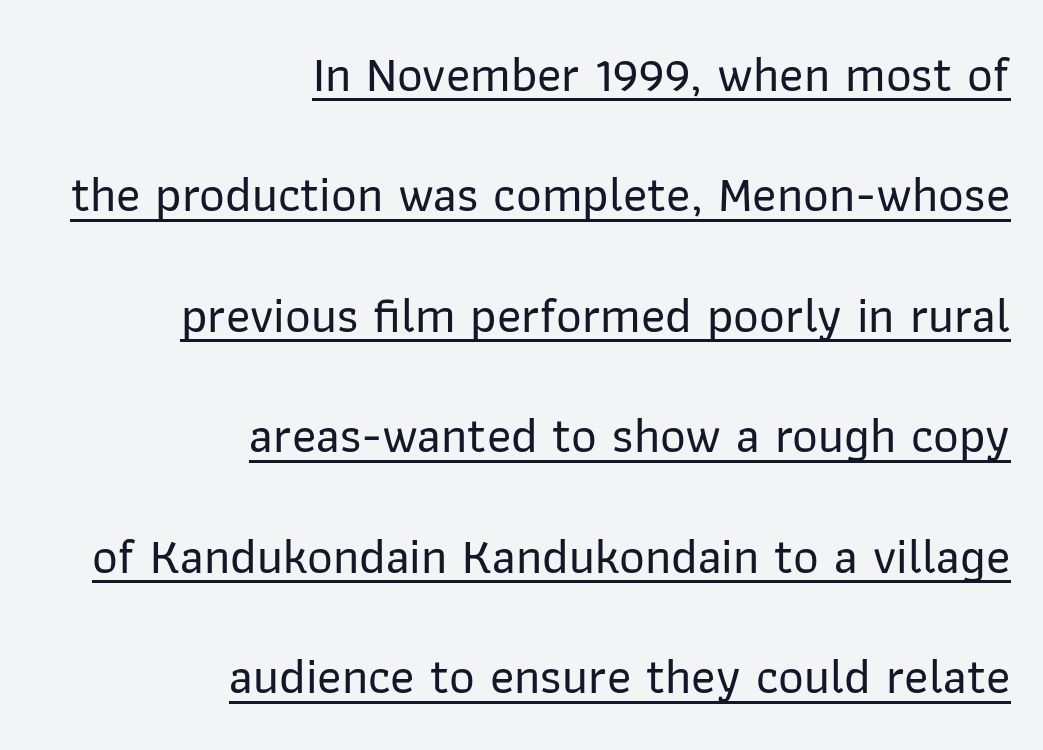
What decoration does the sample have? An underline. Spacing verdict: proportional, widths tailored to each character. Does the lettering tilt? It doesn't — this is upright. Notice how the passage keeps a crisp vertical edge on the right only.
